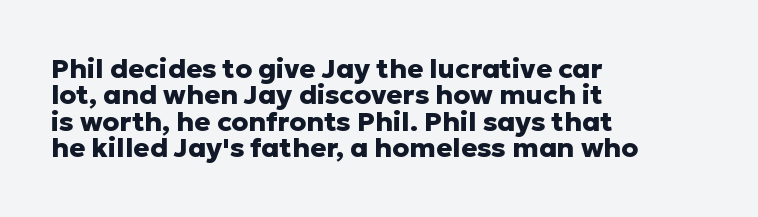
{"italic": "no", "bold": "yes", "underline": "no", "align": "left", "line_spacing": "tight", "line_spacing_ratio": 0.98, "letter_spacing": "normal", "letter_spacing_em": 0.0, "glyph_px": 27}
